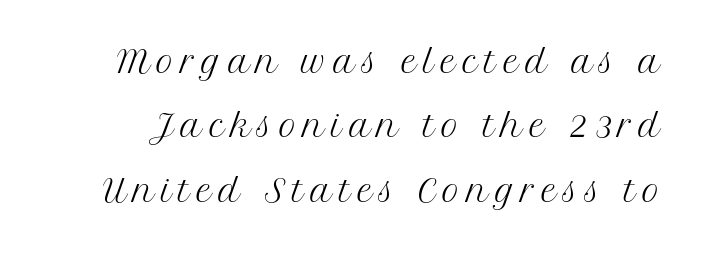
{"bold": "no", "weight": "regular", "width": "normal", "stroke_contrast": "medium", "x_height": "medium", "monospaced": "no", "underline": "no", "line_spacing": "loose", "line_spacing_ratio": 2.15, "letter_spacing": "wide", "letter_spacing_em": 0.22, "glyph_px": 30}
